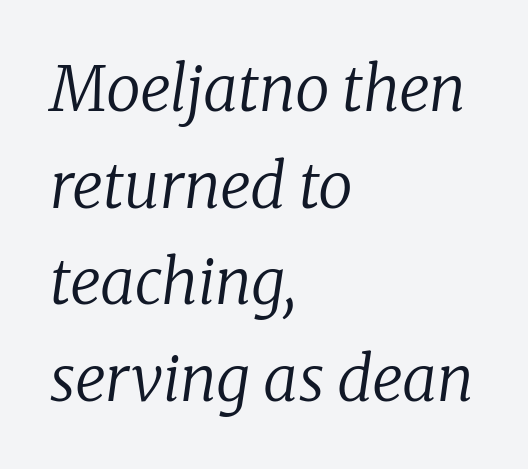
If you measured baseline to baseline, you'd find a middling distance. This is oblique type, the kind used for emphasis or titles. Has an underline been added? It has not. Note the varied advance widths — an 'i' is clearly narrower than an 'm'. Look at the bottom of the vertical strokes: they flare into serifs here. The setting favours the left margin, as ordinary paragraphs usually do.
